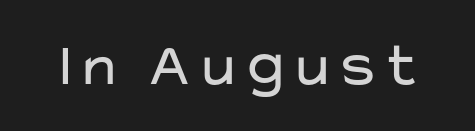
The typesetting does not lean heavy: it is not bold. You could not count columns in this text — the font is proportionally spaced. Check the space under the baseline: it is left empty. Standard letterfit; no display-style spreading of the glyphs.
